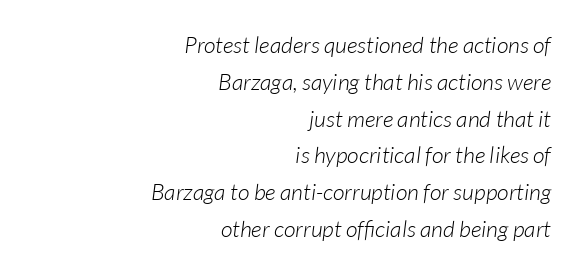
The image shows 23 px text type, italic (leaning right); set right-aligned, normal line spacing (1.6x), normal letter spacing, not underlined.
